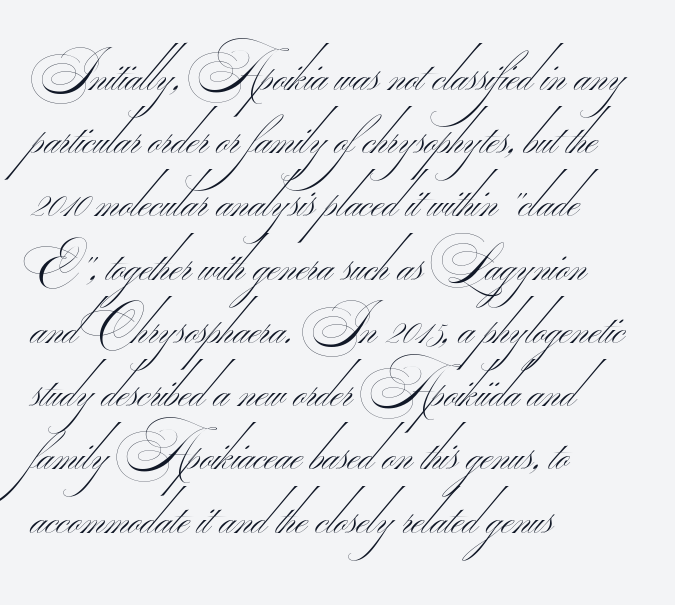
Q: Is the text bold? A: No.
Q: Is the typeface a serif or a sans-serif typeface? A: Sans-serif.
Q: Is the text underlined? A: No.
Q: How is the paragraph aligned? A: Left-aligned.
Q: Is the spacing between letters normal or unusually wide? A: Normal.
Q: Width (condensed, normal, or wide)? A: Wide.
Q: Stroke contrast? A: Medium.
Q: Monospaced? A: No.
